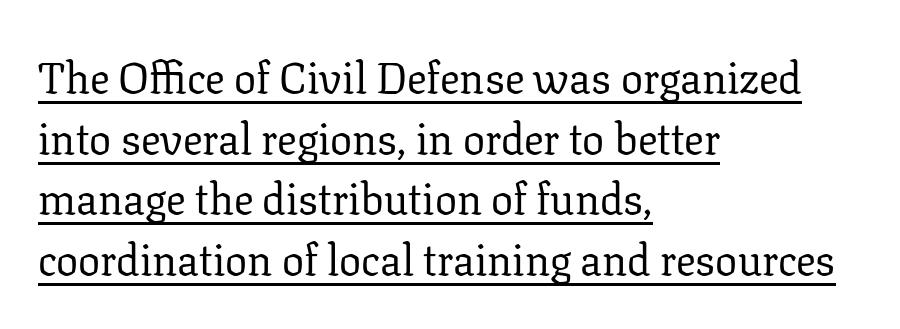
{"serif": "yes", "italic": "no", "bold": "no", "weight": "regular", "width": "normal", "stroke_contrast": "low", "x_height": "medium", "monospaced": "no", "underline": "yes", "align": "left", "line_spacing": "normal", "line_spacing_ratio": 1.38, "letter_spacing": "normal", "letter_spacing_em": 0.0, "glyph_px": 44}
